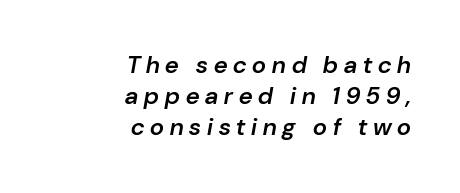
Q: Is the text bold? A: Semi-bold.
Q: Is the text italic (slanted)? A: Yes, it leans right by about 10 degrees.
Q: Is the text underlined? A: No.
Q: How is the paragraph aligned? A: Right-aligned.
Q: Is the spacing between letters normal or unusually wide? A: Unusually wide.
Q: Is the spacing between lines tight, normal or loose? A: Normal.
